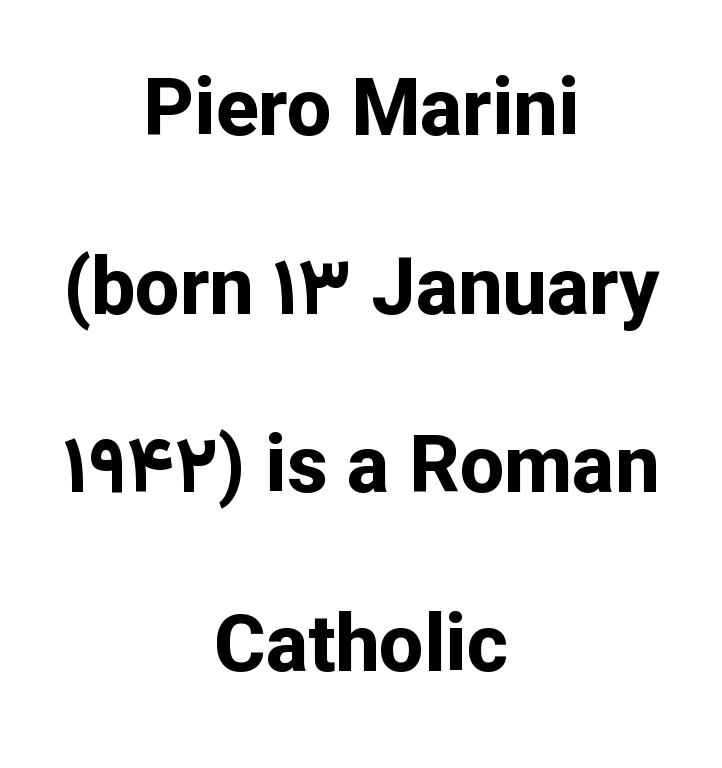
Q: Is the text bold? A: Yes.
Q: Is the text italic (slanted)? A: No, it is upright.
Q: Is the typeface a serif or a sans-serif typeface? A: Sans-serif.
Q: Is the text underlined? A: No.
Q: How is the paragraph aligned? A: Centered.
Q: Is the spacing between letters normal or unusually wide? A: Normal.
Q: Is the spacing between lines tight, normal or loose? A: Loose.
Q: Width (condensed, normal, or wide)? A: Normal.
Q: Stroke contrast? A: Low.
Q: x-height? A: Medium.
Q: Monospaced? A: No.
